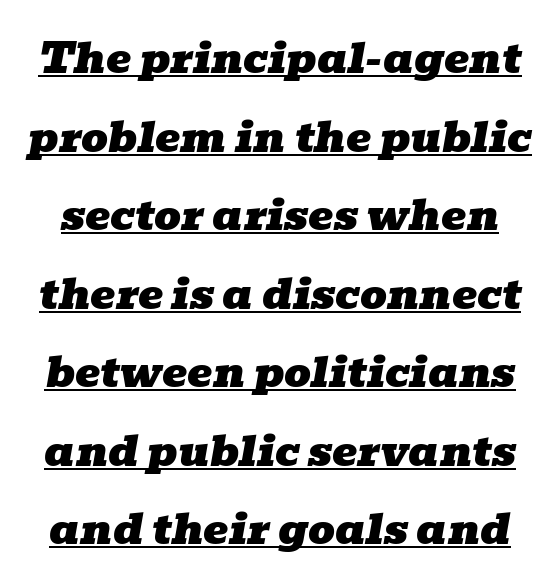
The image shows 42 px wide serif type, italic (leaning right); set line spacing 1.87x, normal letter spacing, underlined; low stroke contrast and a medium x-height.
